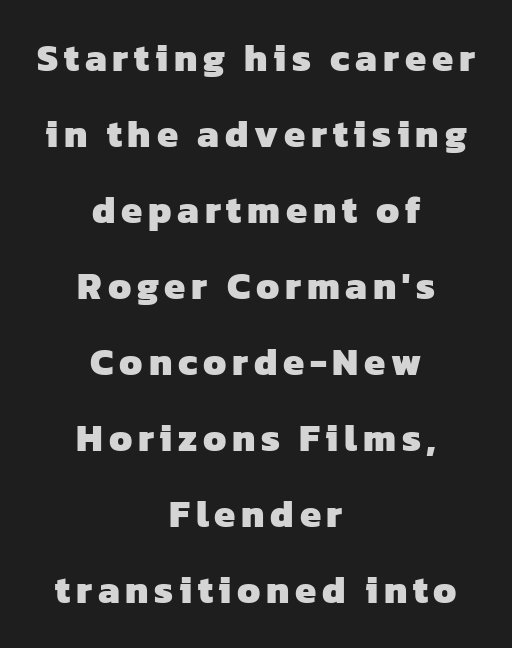
Q: Is the text bold? A: Yes.
Q: Is the typeface a serif or a sans-serif typeface? A: Sans-serif.
Q: Is the text underlined? A: No.
Q: How is the paragraph aligned? A: Centered.
Q: Is the spacing between lines tight, normal or loose? A: Loose.
Q: Width (condensed, normal, or wide)? A: Normal.
Q: Stroke contrast? A: Low.
Q: x-height? A: Medium.
Q: Monospaced? A: No.
